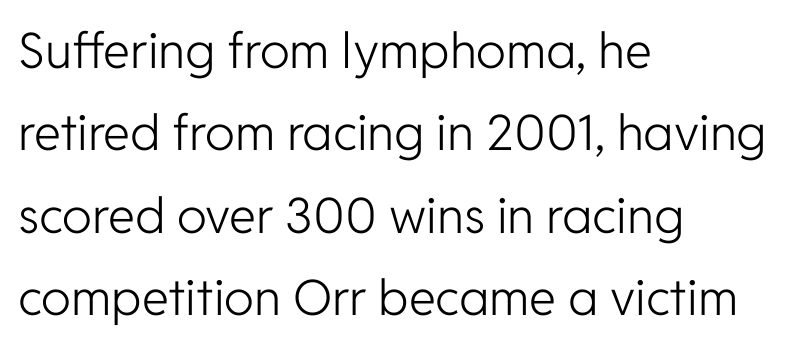
{"serif": "no", "italic": "no", "bold": "no", "weight": "light", "width": "normal", "stroke_contrast": "low", "x_height": "medium", "monospaced": "no", "underline": "no", "align": "left", "line_spacing": "normal", "line_spacing_ratio": 1.68, "letter_spacing": "normal", "letter_spacing_em": 0.0, "glyph_px": 49}
